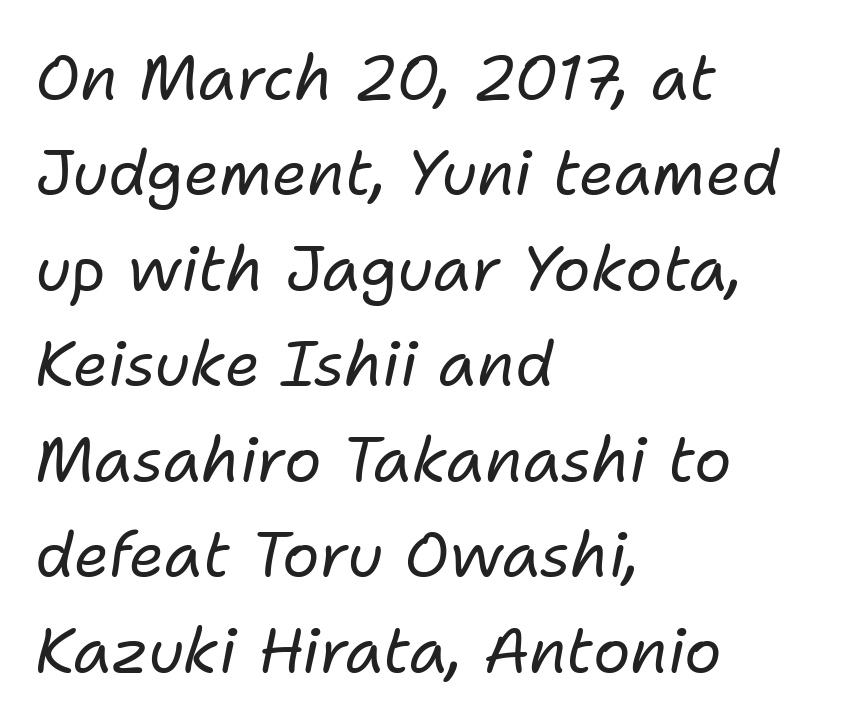
The image shows 62 px regular-weight type, italic (leaning right); set left-aligned, normal line spacing (1.54x), normal letter spacing, not underlined; low stroke contrast and a medium x-height.
